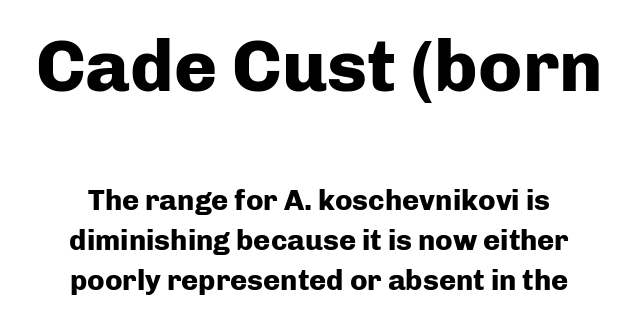
Every row of glyphs is offset so its center matches the block's center. A typesetter would label this face a sans. Nothing unusual about the tracking: characters are spaced as the font intends. The font's upright variant was chosen for this text.
